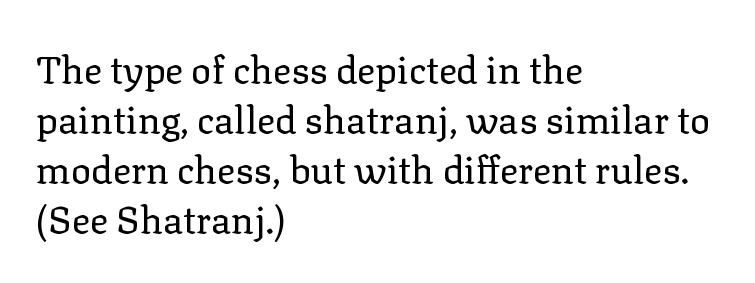
The image shows 38 px regular-weight serif type, upright; set left-aligned, normal line spacing (1.32x), normal letter spacing, not underlined; low stroke contrast and a medium x-height.
